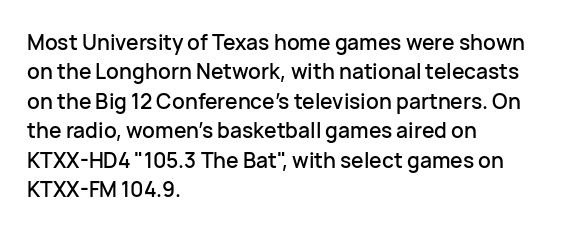
The image shows 21 px text type, upright; set left-aligned, normal line spacing (1.4x), normal letter spacing, not underlined.
